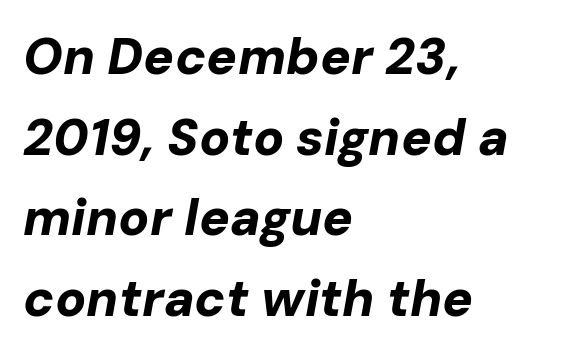
Caption: standard tracking, unaltered. Left-aligned paragraph, ragged on the right. When letters slant like this, we call the style italic. Bare-footed words on every line.
